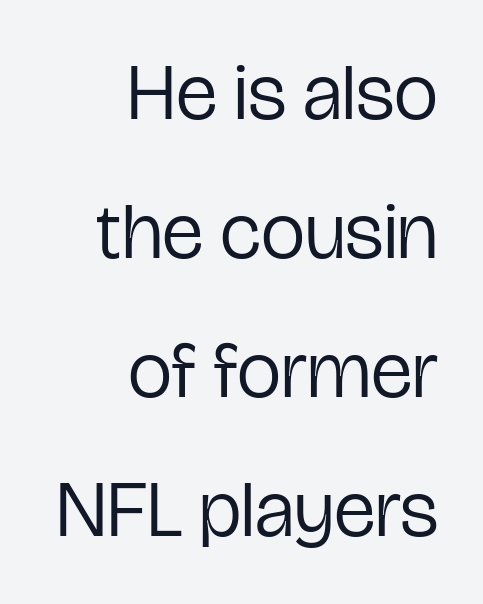
{"serif": "no", "italic": "no", "bold": "no", "weight": "regular", "width": "condensed", "stroke_contrast": "low", "x_height": "medium", "monospaced": "no", "underline": "no", "align": "right", "line_spacing_ratio": 1.76, "letter_spacing": "normal", "letter_spacing_em": 0.0, "glyph_px": 79}
